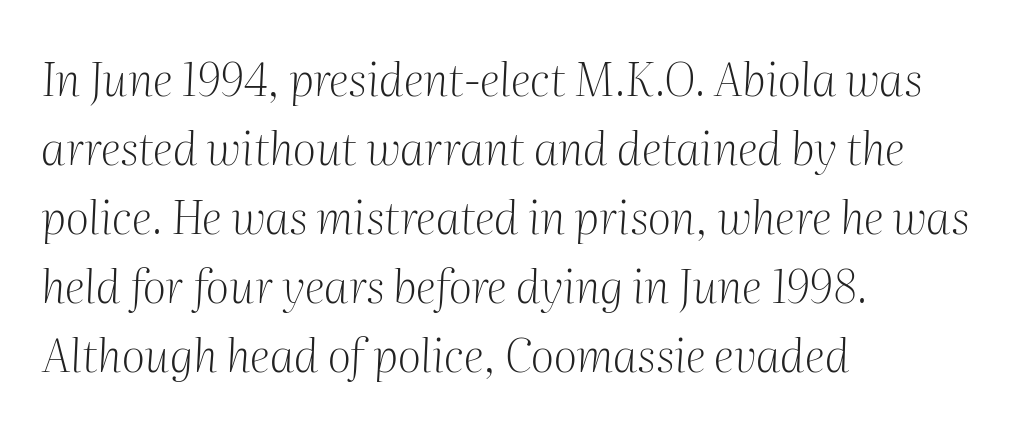
Q: Is the text bold? A: No.
Q: Is the text italic (slanted)? A: Yes, it leans right by about 2 degrees.
Q: Is the typeface a serif or a sans-serif typeface? A: Serif.
Q: Is the text underlined? A: No.
Q: How is the paragraph aligned? A: Left-aligned.
Q: Is the spacing between letters normal or unusually wide? A: Normal.
Q: Is the spacing between lines tight, normal or loose? A: Normal.
Q: Width (condensed, normal, or wide)? A: Normal.
Q: Stroke contrast? A: Medium.
Q: x-height? A: Medium.
Q: Monospaced? A: No.
